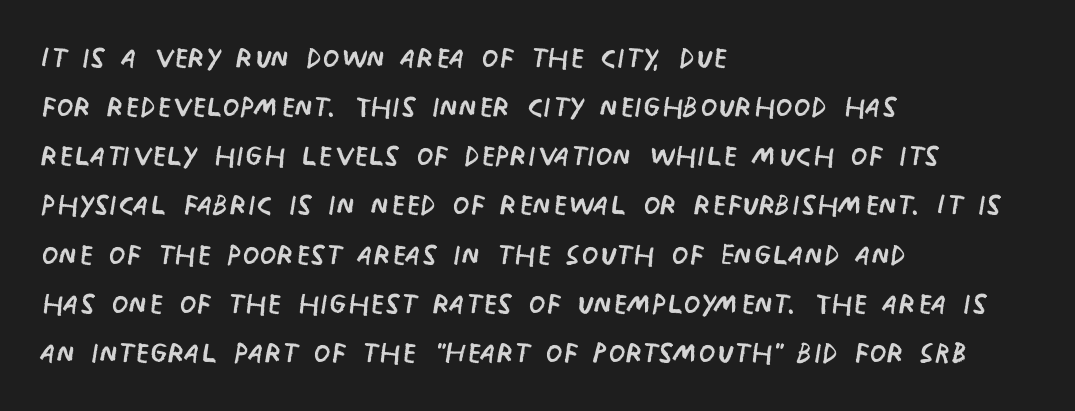
Has an underline been added? It has not. In terms of letterform style, serifs are entirely absent. Look at the tracking — it's just the regular setting, nothing added. The passage is arranged the way most books set body copy — flush left.
